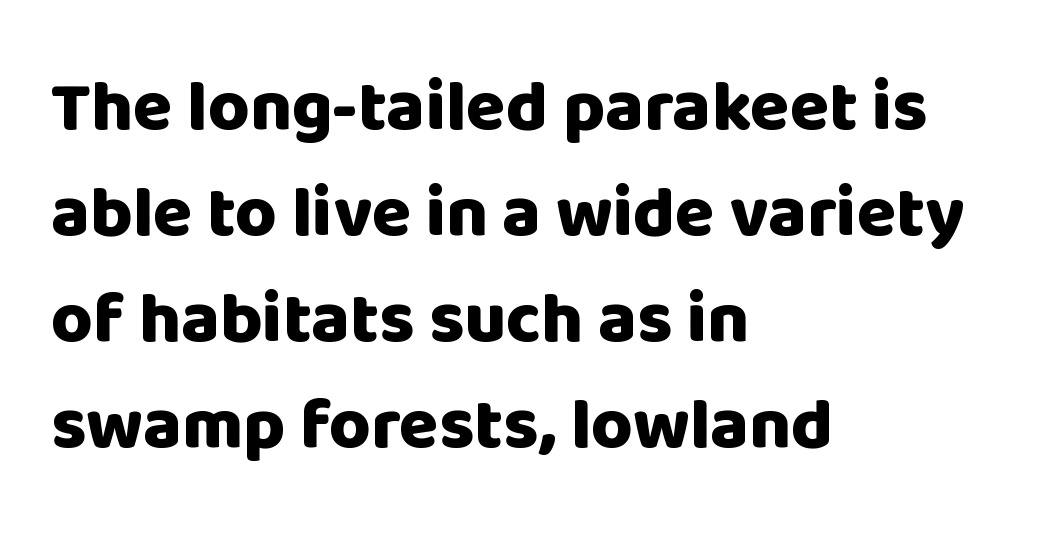
{"serif": "no", "italic": "no", "bold": "yes", "weight": "heavy", "width": "normal", "stroke_contrast": "low", "x_height": "large", "monospaced": "no", "underline": "no", "align": "left", "line_spacing": "normal", "line_spacing_ratio": 1.47, "letter_spacing": "normal", "letter_spacing_em": 0.0, "glyph_px": 72}
